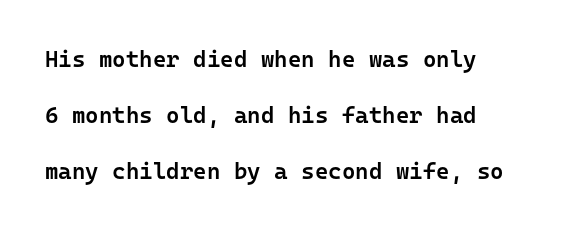
{"italic": "no", "bold": "semi", "underline": "no", "align": "left", "line_spacing": "loose", "line_spacing_ratio": 2.43, "letter_spacing": "normal", "letter_spacing_em": 0.0, "glyph_px": 23}
